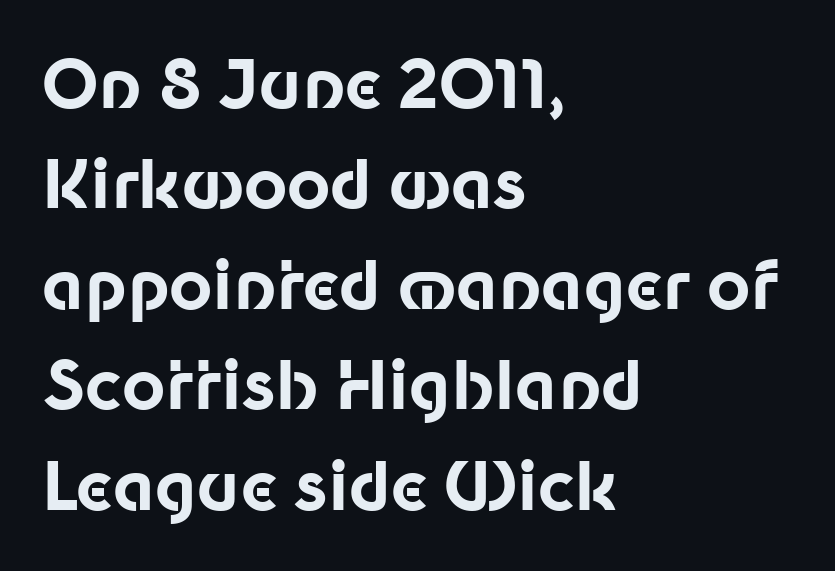
{"serif": "no", "italic": "no", "bold": "yes", "weight": "bold", "width": "normal", "stroke_contrast": "low", "x_height": "medium", "monospaced": "no", "underline": "no", "align": "left", "line_spacing": "normal", "line_spacing_ratio": 1.5, "letter_spacing": "normal", "letter_spacing_em": 0.0, "glyph_px": 67}
